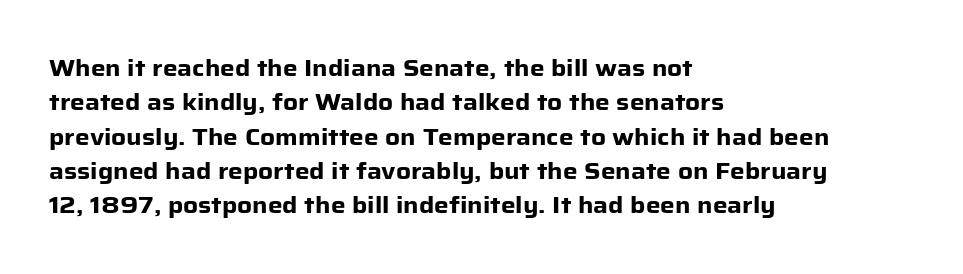
The image shows 23 px bold type, upright; set left-aligned, normal line spacing (1.49x), normal letter spacing, not underlined.
